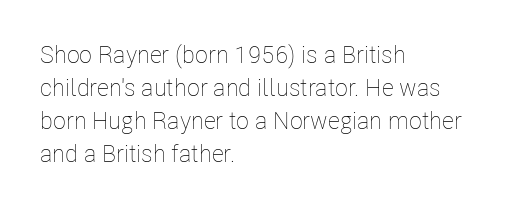
{"italic": "no", "bold": "no", "underline": "no", "align": "left", "line_spacing": "normal", "line_spacing_ratio": 1.38, "letter_spacing": "normal", "letter_spacing_em": 0.0, "glyph_px": 24}
